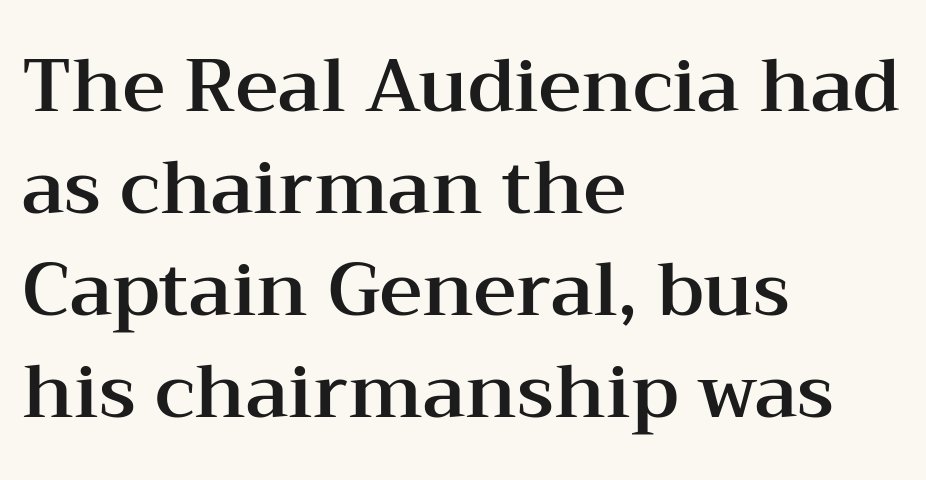
This sample keeps an unexceptional amount of space between lines. Proportional: the letters do not fall into vertical columns. Any mark beneath the type? The region is blank. If you drew a line through each stem, it would be perfectly vertical. Characters follow at the spacing the type designer built in.
